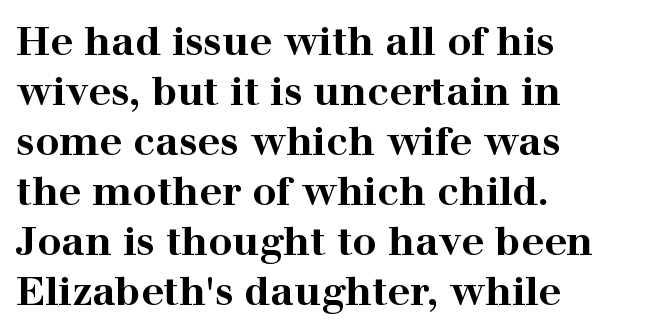
{"serif": "yes", "italic": "no", "bold": "yes", "weight": "bold", "width": "wide", "stroke_contrast": "high", "x_height": "medium", "monospaced": "no", "underline": "no", "align": "left", "line_spacing": "normal", "line_spacing_ratio": 1.25, "letter_spacing": "normal", "letter_spacing_em": 0.0, "glyph_px": 40}
